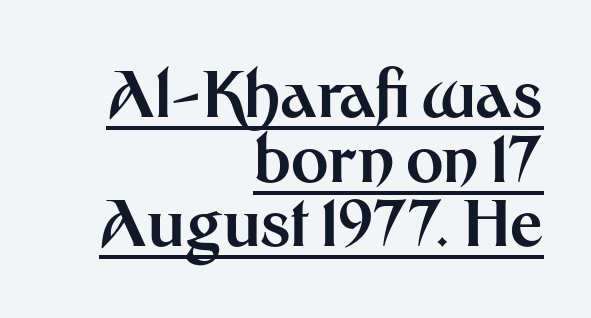
Q: Is the text bold? A: Yes.
Q: Is the text italic (slanted)? A: No, it is upright.
Q: Is the typeface a serif or a sans-serif typeface? A: Sans-serif.
Q: Is the text underlined? A: Yes.
Q: How is the paragraph aligned? A: Right-aligned.
Q: Is the spacing between letters normal or unusually wide? A: Normal.
Q: Is the spacing between lines tight, normal or loose? A: Tight.
Q: Width (condensed, normal, or wide)? A: Normal.
Q: Stroke contrast? A: Medium.
Q: x-height? A: Medium.
Q: Monospaced? A: No.
